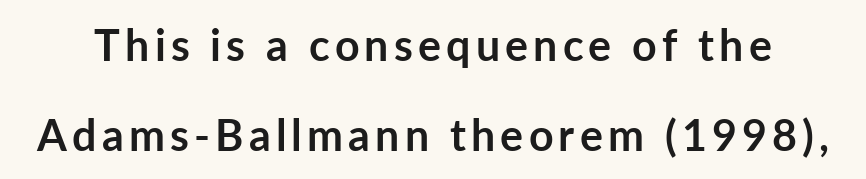
A typesetter would call this leading open, well beyond the default. The lettering holds an erect, upright posture throughout. Spacing verdict: proportional, widths tailored to each character. Is this a sans? Yes — the strokes have no serifs. The letters are bold, with thick, heavy strokes.
